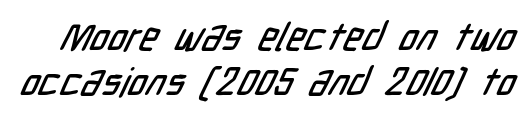
Q: Is the typeface a serif or a sans-serif typeface? A: Sans-serif.
Q: Is the text underlined? A: No.
Q: Is the spacing between letters normal or unusually wide? A: Normal.
Q: Is the spacing between lines tight, normal or loose? A: Tight.
Q: Width (condensed, normal, or wide)? A: Condensed.
Q: Stroke contrast? A: Low.
Q: x-height? A: Medium.
Q: Monospaced? A: No.
